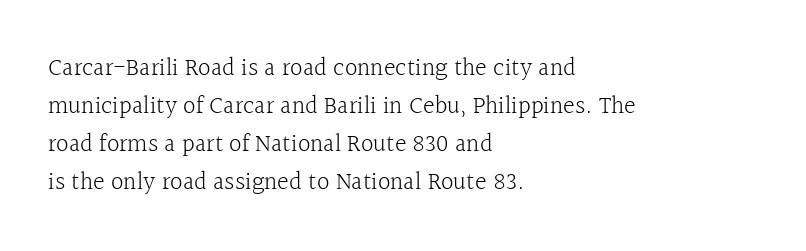
The image shows 25 px text type, upright; set left-aligned, normal line spacing (1.52x), normal letter spacing, not underlined.
